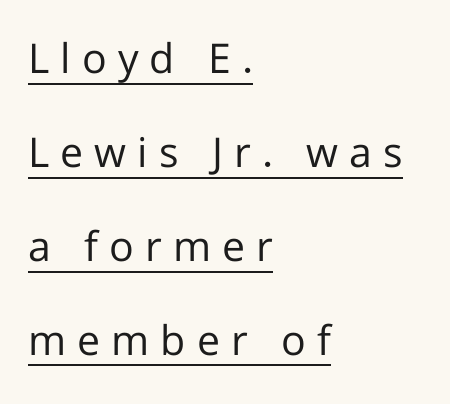
The image shows 41 px regular-weight sans-serif type, upright; set left-aligned, loose line spacing (2.29x), unusually wide letter spacing (+0.27 em), underlined; low stroke contrast and a medium x-height.
